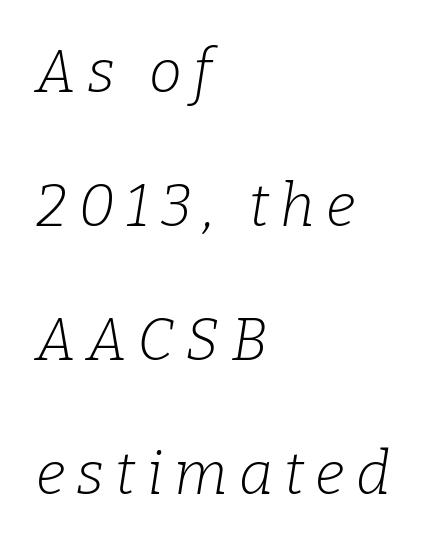
The string is rendered with underlining switched off. Typeset ragged right — the left edge is the straight one. Character widths vary here, with narrow letters taking less room than wide ones. No extra ink here — the face is not bold. The letters are slanted; this is an italic face.
